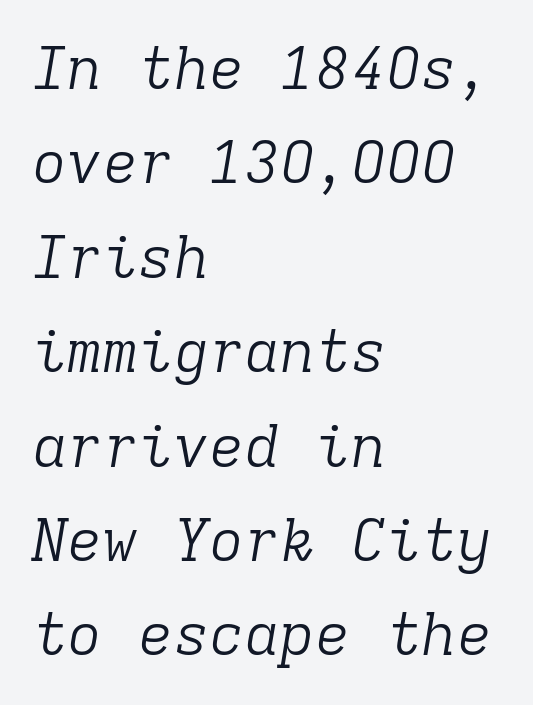
The lines are quadded left. These lines are composed in type with serifs. The tracking reads as untouched default to a designer's eye. Compared with ordinary roman type, these characters are visibly tilted. Bold? No — there's no thickening of the strokes. The glyphs are unaccompanied by any horizontal stroke below them.
